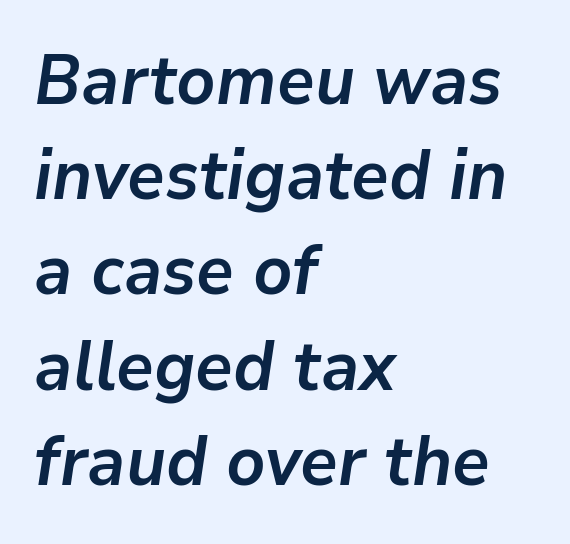
If you drew a line through each stem, it would be angled. A typesetter would call this leading conventional body-copy spacing. Heavy-handed strokes throughout: this text is bold. Underline: absent.
